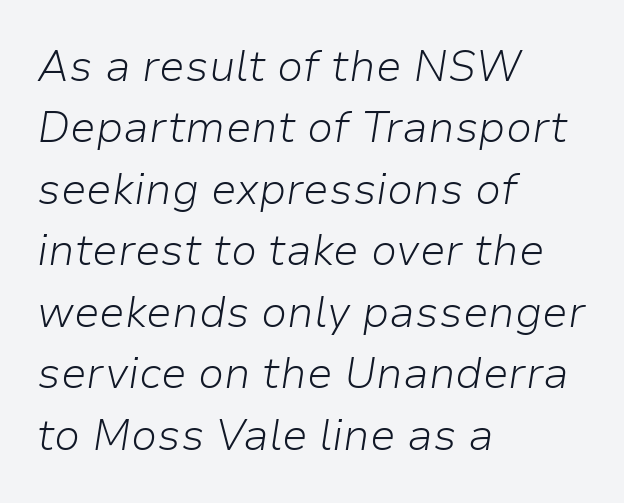
Q: Is the text bold? A: No.
Q: Is the text italic (slanted)? A: Yes, it leans right by about 9 degrees.
Q: Is the text underlined? A: No.
Q: How is the paragraph aligned? A: Left-aligned.
Q: Is the spacing between letters normal or unusually wide? A: Normal.
Q: Is the spacing between lines tight, normal or loose? A: Normal.
Q: Width (condensed, normal, or wide)? A: Normal.
Q: Stroke contrast? A: Low.
Q: x-height? A: Medium.
Q: Monospaced? A: No.
